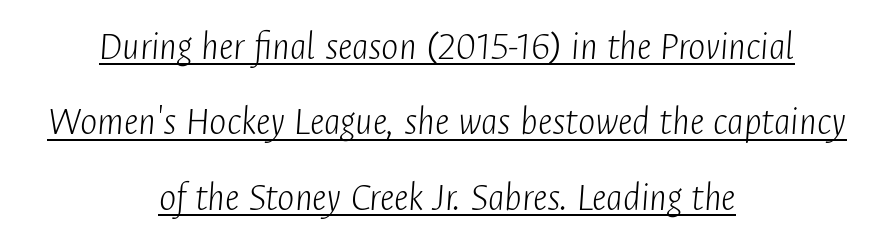
The image shows 41 px light, condensed type, italic (leaning right); set centered, line spacing 1.84x, normal letter spacing, underlined; low stroke contrast and a medium x-height.
